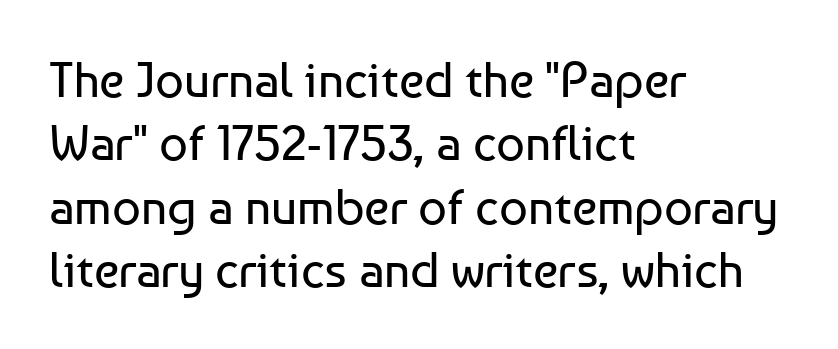
The image shows 50 px regular-weight sans-serif type, upright; set left-aligned, normal line spacing (1.27x), normal letter spacing, not underlined; low stroke contrast and a medium x-height.
